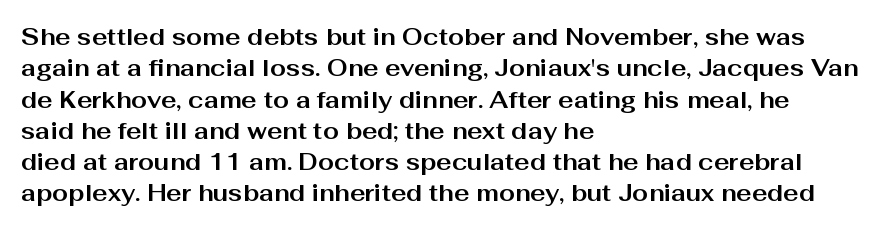
{"italic": "no", "bold": "yes", "underline": "no", "align": "left", "line_spacing": "normal", "line_spacing_ratio": 1.36, "letter_spacing": "normal", "letter_spacing_em": 0.0, "glyph_px": 23}
